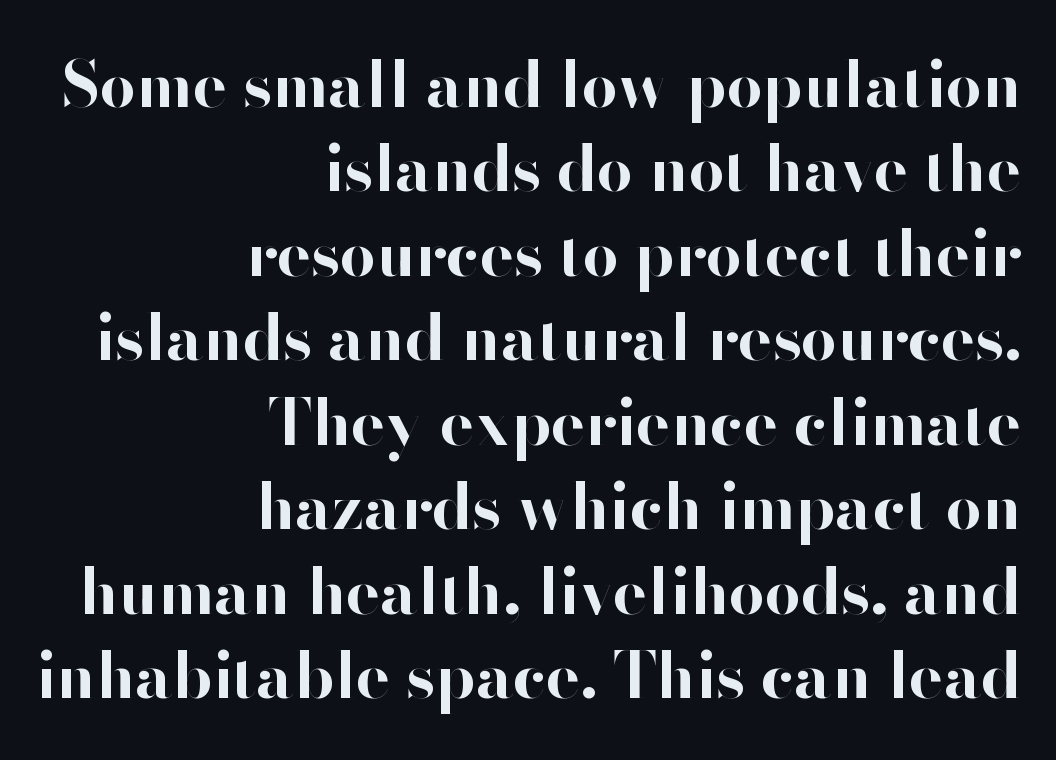
The image shows 64 px bold sans-serif type, upright; set right-aligned, normal line spacing (1.32x), normal letter spacing, not underlined; high stroke contrast and a small x-height.
